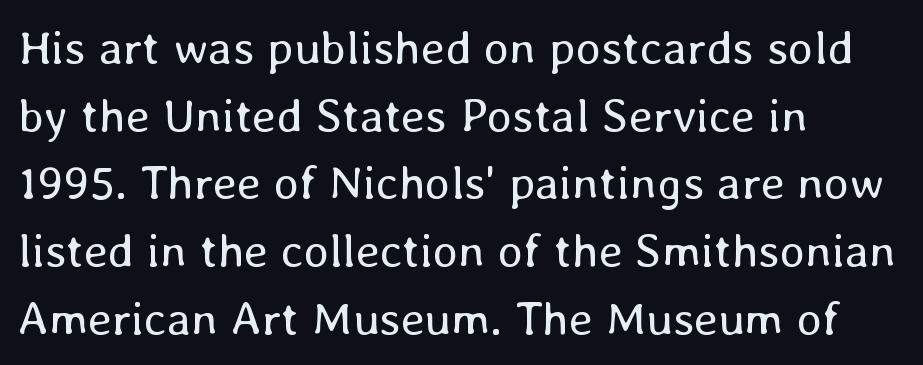
{"italic": "no", "bold": "no", "weight": "regular", "width": "normal", "stroke_contrast": "low", "x_height": "medium", "monospaced": "no", "underline": "no", "align": "left", "line_spacing": "normal", "line_spacing_ratio": 1.41, "letter_spacing": "normal", "letter_spacing_em": 0.0, "glyph_px": 48}
